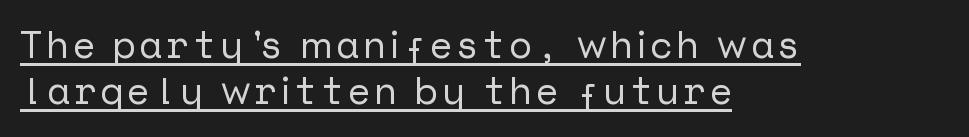
{"serif": "no", "italic": "no", "width": "normal", "stroke_contrast": "low", "x_height": "medium", "underline": "yes", "align": "left", "line_spacing_ratio": 1.22, "glyph_px": 38}
